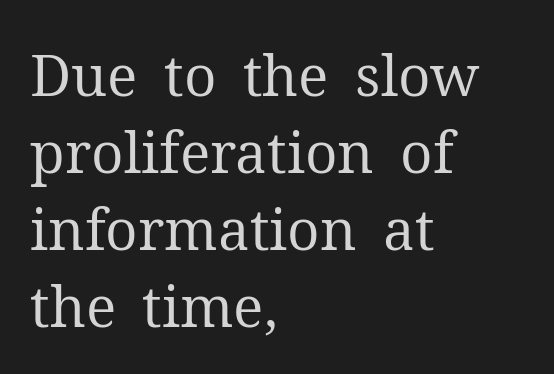
The block of text has a typical density, with ordinary space between rows. A typesetter would call this zero additional tracking. Looks like regular typesetting: each glyph gets only the width it needs. Serifs: yes, visible at the terminals of the letterforms. These lines are set flush left with a ragged right edge.
